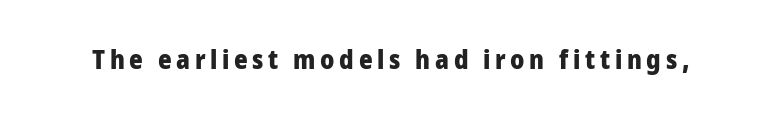
Q: Is the text bold? A: Yes.
Q: Is the text italic (slanted)? A: No, it is upright.
Q: Is the text underlined? A: No.
